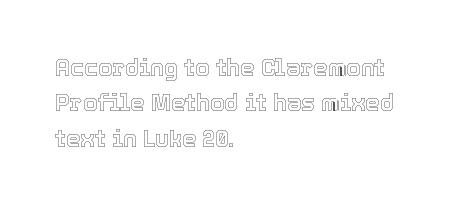
{"italic": "no", "underline": "no", "align": "left", "line_spacing": "normal", "line_spacing_ratio": 1.54, "letter_spacing": "normal", "letter_spacing_em": 0.0, "glyph_px": 23}
